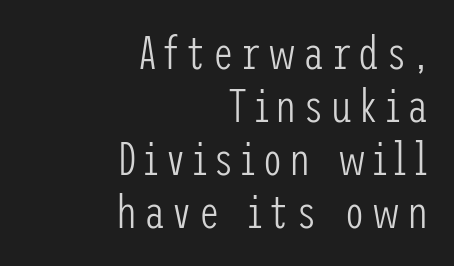
Italic? Not at all — the glyphs are vertical. Each new line begins almost immediately beneath the previous one. Check the space under the baseline: it is left empty. What kind of face is this? One without serifs — a sans. The lines in this sample share a right terminus and differ only in where they begin.
